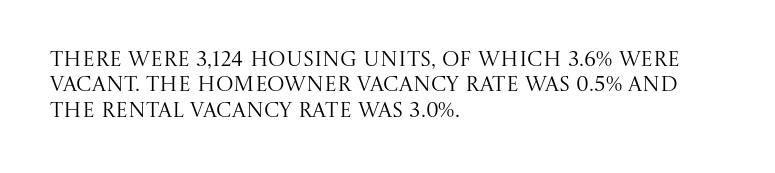
{"italic": "no", "bold": "no", "underline": "no", "align": "left", "line_spacing_ratio": 1.21, "letter_spacing": "normal", "letter_spacing_em": 0.0, "glyph_px": 21}
